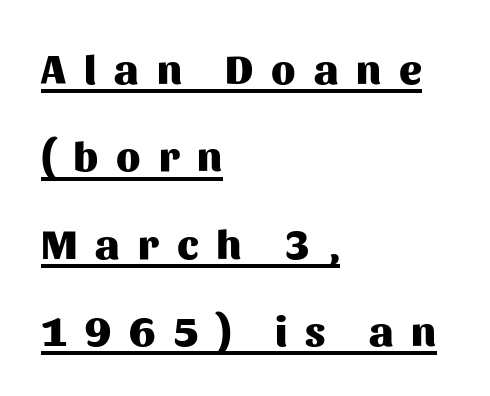
Q: Is the text bold? A: Yes.
Q: Is the text italic (slanted)? A: No, it is upright.
Q: Is the typeface a serif or a sans-serif typeface? A: Sans-serif.
Q: Is the text underlined? A: Yes.
Q: How is the paragraph aligned? A: Left-aligned.
Q: Is the spacing between letters normal or unusually wide? A: Unusually wide.
Q: Is the spacing between lines tight, normal or loose? A: Loose.
Q: Width (condensed, normal, or wide)? A: Normal.
Q: Stroke contrast? A: Medium.
Q: x-height? A: Medium.
Q: Monospaced? A: No.
